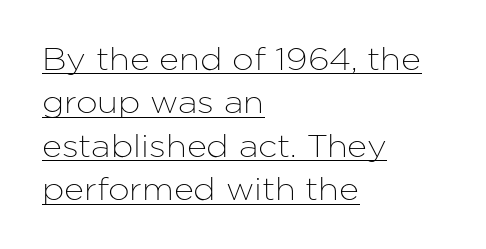
Q: Is the text italic (slanted)? A: No, it is upright.
Q: Is the typeface a serif or a sans-serif typeface? A: Sans-serif.
Q: Is the text underlined? A: Yes.
Q: How is the paragraph aligned? A: Left-aligned.
Q: Is the spacing between letters normal or unusually wide? A: Normal.
Q: Is the spacing between lines tight, normal or loose? A: Normal.
Q: Width (condensed, normal, or wide)? A: Normal.
Q: Stroke contrast? A: Low.
Q: x-height? A: Medium.
Q: Monospaced? A: No.
